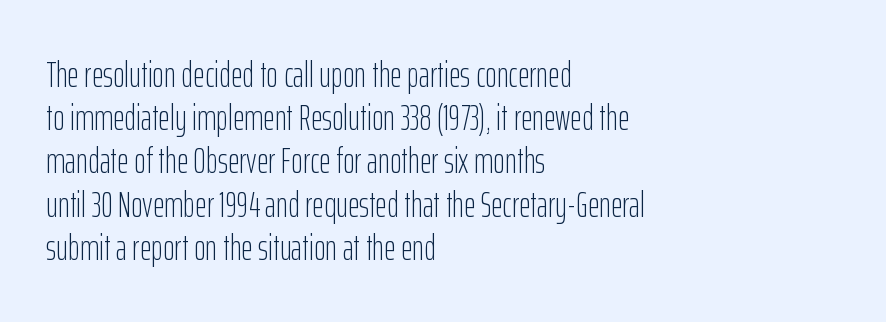
Short and long lines alike share a common starting point at left. Students, note that the glyphs here touch the page at normal intervals. Grotesque or geometric, the face here clearly has no serifs. Weight class: somewhere from thin through regular.
